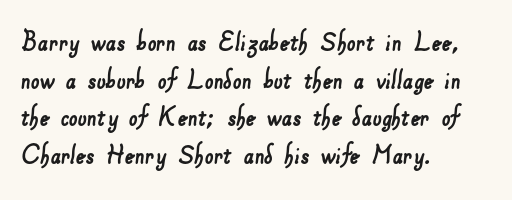
{"serif": "no", "width": "normal", "stroke_contrast": "low", "x_height": "small", "monospaced": "no", "underline": "no", "align": "left", "line_spacing_ratio": 1.21, "letter_spacing": "normal", "letter_spacing_em": 0.0, "glyph_px": 31}
